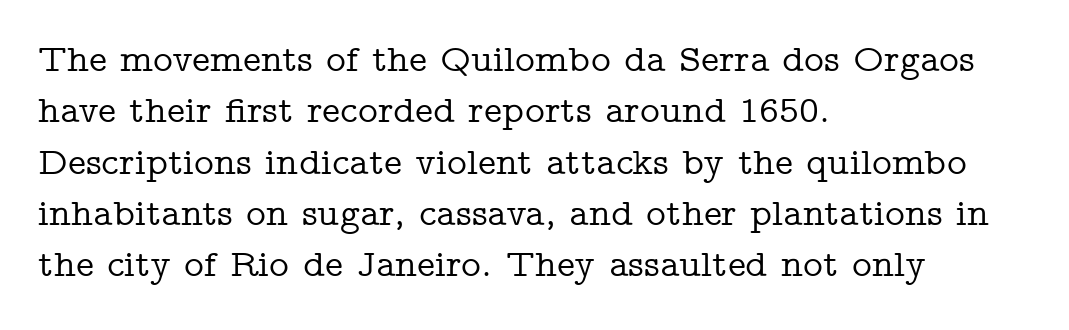
Q: Is the text italic (slanted)? A: No, it is upright.
Q: Is the typeface a serif or a sans-serif typeface? A: Serif.
Q: Is the text underlined? A: No.
Q: How is the paragraph aligned? A: Left-aligned.
Q: Is the spacing between letters normal or unusually wide? A: Normal.
Q: Is the spacing between lines tight, normal or loose? A: Normal.
Q: Width (condensed, normal, or wide)? A: Wide.
Q: Stroke contrast? A: Low.
Q: x-height? A: Medium.
Q: Monospaced? A: No.
